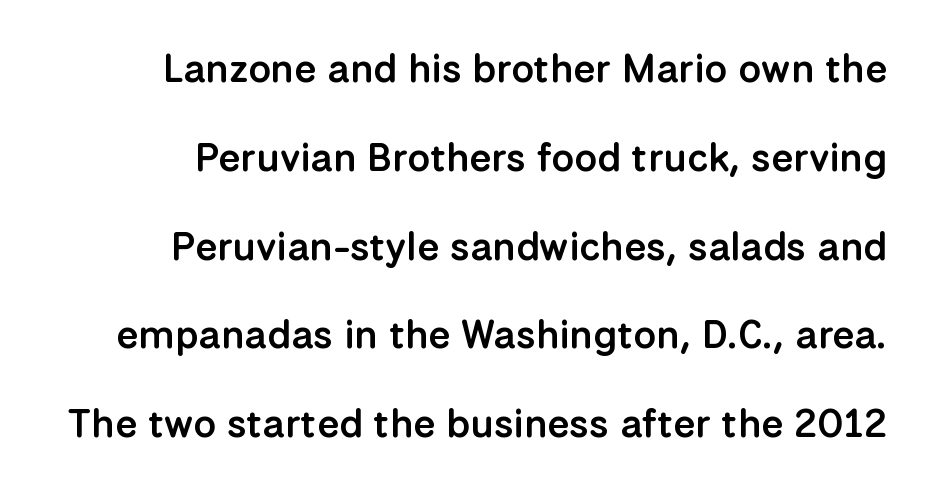
Q: Is the text bold? A: Semi-bold.
Q: Is the text italic (slanted)? A: No, it is upright.
Q: Is the typeface a serif or a sans-serif typeface? A: Sans-serif.
Q: Is the text underlined? A: No.
Q: How is the paragraph aligned? A: Right-aligned.
Q: Is the spacing between letters normal or unusually wide? A: Normal.
Q: Is the spacing between lines tight, normal or loose? A: Loose.
Q: Width (condensed, normal, or wide)? A: Normal.
Q: Stroke contrast? A: Low.
Q: x-height? A: Medium.
Q: Monospaced? A: No.
